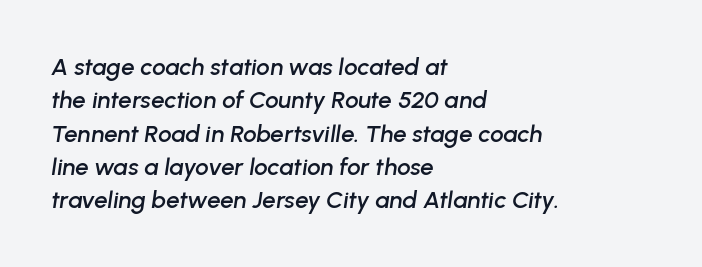
{"italic": "yes", "lean": "right", "slant_degrees": 8, "underline": "no", "align": "left", "line_spacing": "normal", "line_spacing_ratio": 1.39, "letter_spacing": "normal", "letter_spacing_em": 0.0, "glyph_px": 24}
